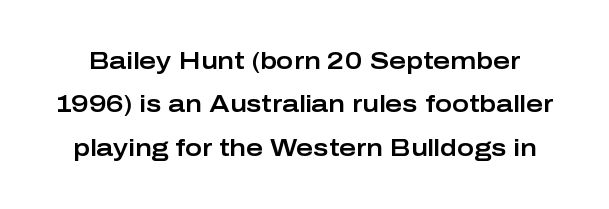
The image shows 23 px text type, upright; set line spacing 1.89x, normal letter spacing, not underlined.
